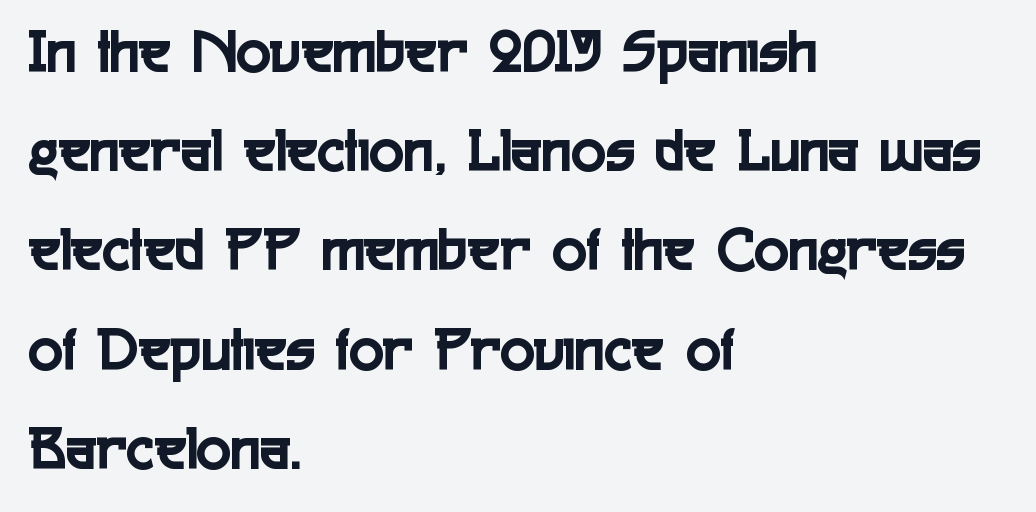
Q: Is the text italic (slanted)? A: No, it is upright.
Q: Is the typeface a serif or a sans-serif typeface? A: Sans-serif.
Q: Is the text underlined? A: No.
Q: How is the paragraph aligned? A: Left-aligned.
Q: Is the spacing between letters normal or unusually wide? A: Normal.
Q: Is the spacing between lines tight, normal or loose? A: Normal.
Q: Width (condensed, normal, or wide)? A: Condensed.
Q: x-height? A: Medium.
Q: Monospaced? A: No.
